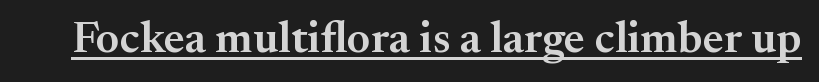
The image shows 45 px semibold serif type, upright; set normal letter spacing, underlined; medium stroke contrast and a small x-height.
